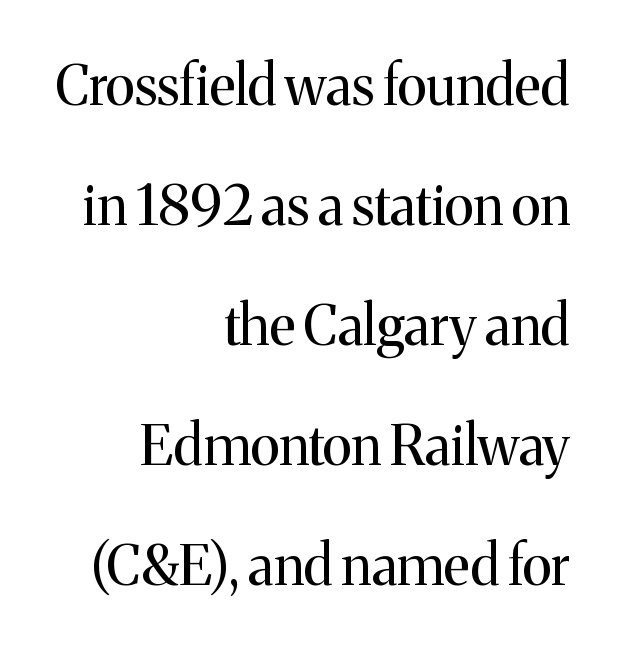
Q: Is the text bold? A: No.
Q: Is the text italic (slanted)? A: No, it is upright.
Q: Is the typeface a serif or a sans-serif typeface? A: Serif.
Q: Is the text underlined? A: No.
Q: How is the paragraph aligned? A: Right-aligned.
Q: Is the spacing between letters normal or unusually wide? A: Normal.
Q: Is the spacing between lines tight, normal or loose? A: Loose.
Q: Width (condensed, normal, or wide)? A: Normal.
Q: Stroke contrast? A: Medium.
Q: x-height? A: Medium.
Q: Monospaced? A: No.
